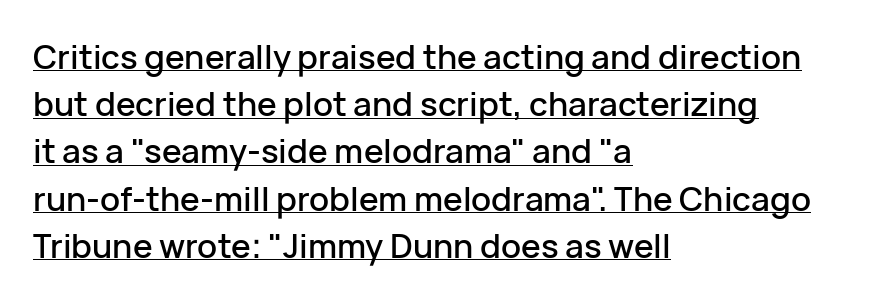
Q: Is the text italic (slanted)? A: No, it is upright.
Q: Is the typeface a serif or a sans-serif typeface? A: Sans-serif.
Q: Is the text underlined? A: Yes.
Q: How is the paragraph aligned? A: Left-aligned.
Q: Is the spacing between letters normal or unusually wide? A: Normal.
Q: Is the spacing between lines tight, normal or loose? A: Normal.
Q: Width (condensed, normal, or wide)? A: Normal.
Q: Stroke contrast? A: Low.
Q: x-height? A: Medium.
Q: Monospaced? A: No.
